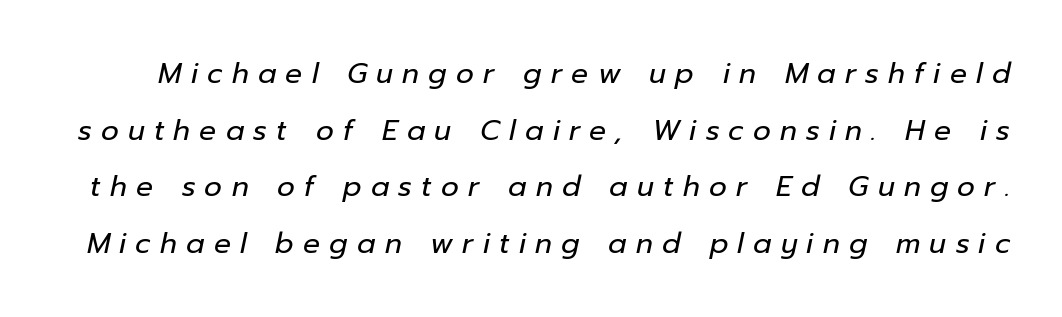
The image shows 28 px regular-weight type, italic (leaning right); set loose line spacing (2.02x), unusually wide letter spacing (+0.33 em), not underlined; low stroke contrast and a medium x-height.
